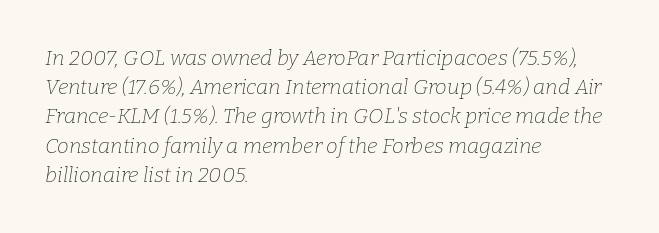
{"italic": "yes", "lean": "right", "slant_degrees": 9, "bold": "no", "underline": "no", "align": "left", "line_spacing": "normal", "line_spacing_ratio": 1.39, "letter_spacing": "normal", "letter_spacing_em": 0.0, "glyph_px": 21}
